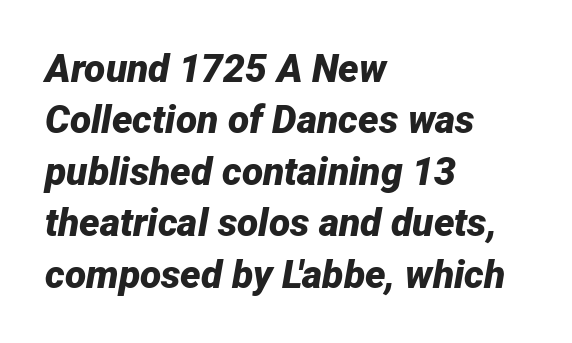
The text block is weighted toward the left margin, trailing off unevenly rightward. The letters are bold, with thick, heavy strokes. Here the glyphs are tracked normally, forming tight word shapes. These lines sit exactly where default settings would place them. Do the characters align in a grid? No, the font is proportional. The typography opts for an oblique posture over an upright one.
